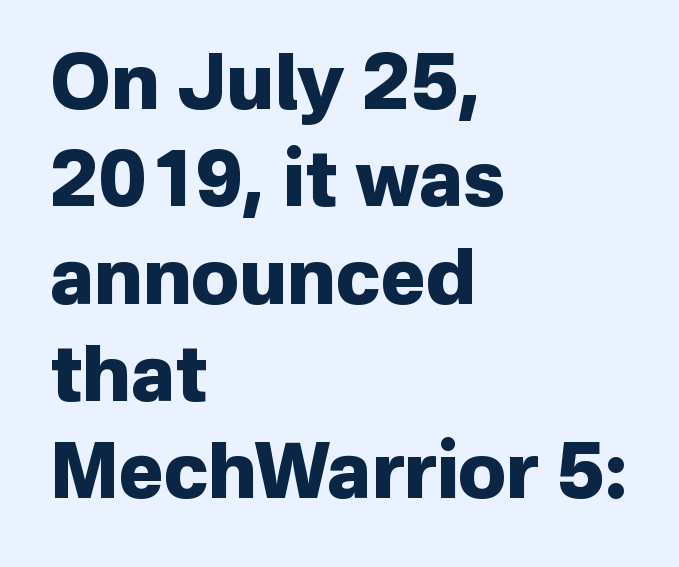
Notice how the stems are strictly vertical — no italics here. The type family on display is of the sans-serif kind. If you measured baseline to baseline, you'd find a middling distance. Type without underlining.
